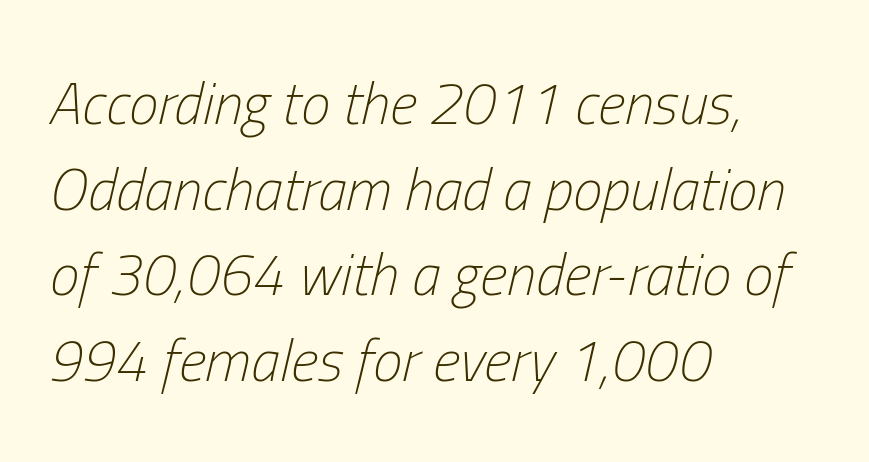
Q: Is the text bold? A: No.
Q: Is the text italic (slanted)? A: Yes, it leans right by about 13 degrees.
Q: Is the text underlined? A: No.
Q: How is the paragraph aligned? A: Left-aligned.
Q: Is the spacing between letters normal or unusually wide? A: Normal.
Q: Is the spacing between lines tight, normal or loose? A: Normal.
Q: Width (condensed, normal, or wide)? A: Condensed.
Q: Stroke contrast? A: Low.
Q: x-height? A: Medium.
Q: Monospaced? A: No.
